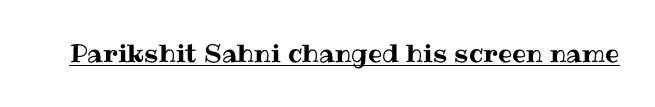
You can tell it's not italic because the verticals are truly vertical. Honestly, the letter spacing is just normal — you wouldn't notice it. Students, observe the line beneath the letters — that is underlining.
